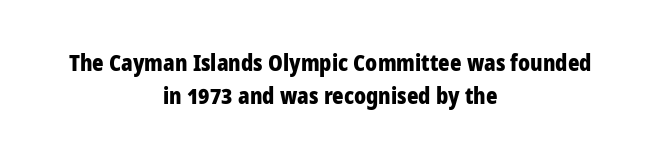
The face used here has the dense, thick strokes of a bold. Quick note: not italic, upright. Honestly, there is no underline to notice here at all. Spacing between characters is what you'd get straight out of the box. A normal amount of white space separates one row of letters from the next.
